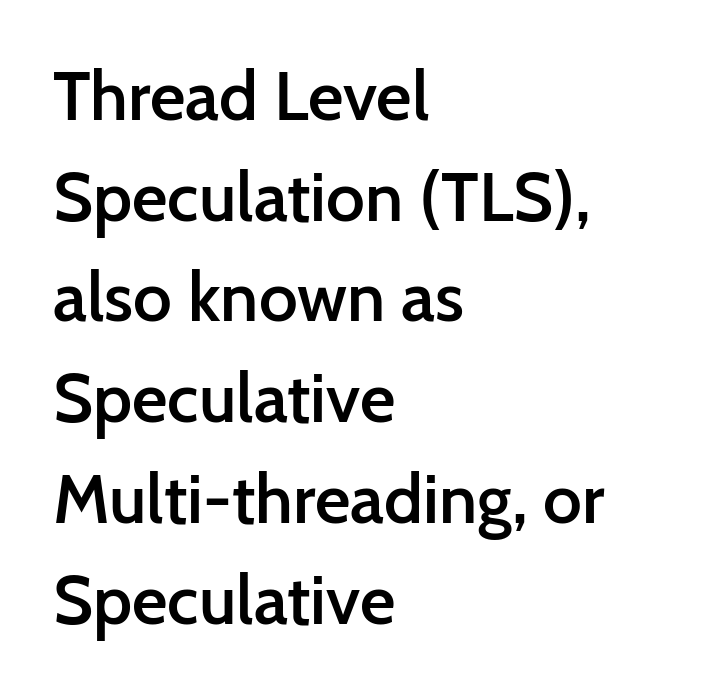
Q: Is the text bold? A: Semi-bold.
Q: Is the text italic (slanted)? A: No, it is upright.
Q: Is the typeface a serif or a sans-serif typeface? A: Sans-serif.
Q: Is the text underlined? A: No.
Q: How is the paragraph aligned? A: Left-aligned.
Q: Is the spacing between letters normal or unusually wide? A: Normal.
Q: Is the spacing between lines tight, normal or loose? A: Normal.
Q: Width (condensed, normal, or wide)? A: Normal.
Q: Stroke contrast? A: Low.
Q: x-height? A: Medium.
Q: Monospaced? A: No.
